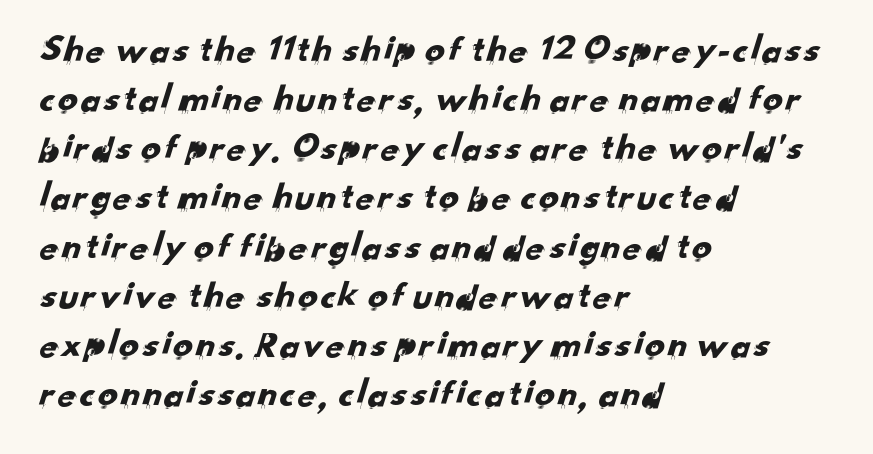
The image shows 39 px sans-serif type; set left-aligned, normal line spacing (1.26x), normal letter spacing, not underlined; low stroke contrast and a small x-height.
